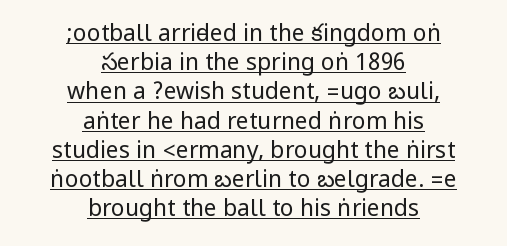
Successive baselines arrive at the customary interval. This sample is center-justified, so both line endings float freely. Students, observe the line beneath the letters — that is underlining. Italic? Not at all — the glyphs are vertical. Letter spacing: default.
